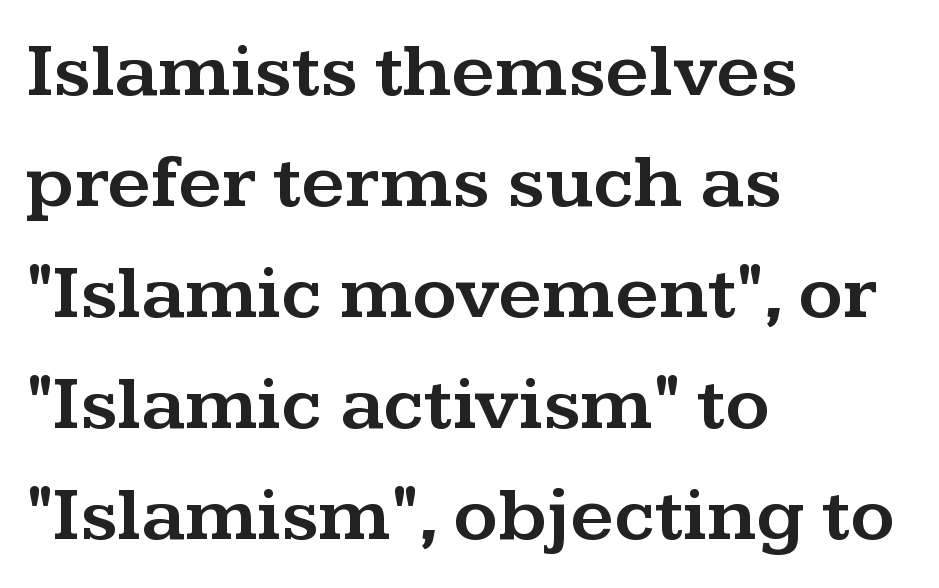
{"serif": "yes", "italic": "no", "width": "wide", "stroke_contrast": "medium", "x_height": "medium", "monospaced": "no", "underline": "no", "align": "left", "line_spacing": "normal", "line_spacing_ratio": 1.44, "letter_spacing": "normal", "letter_spacing_em": 0.0, "glyph_px": 77}
